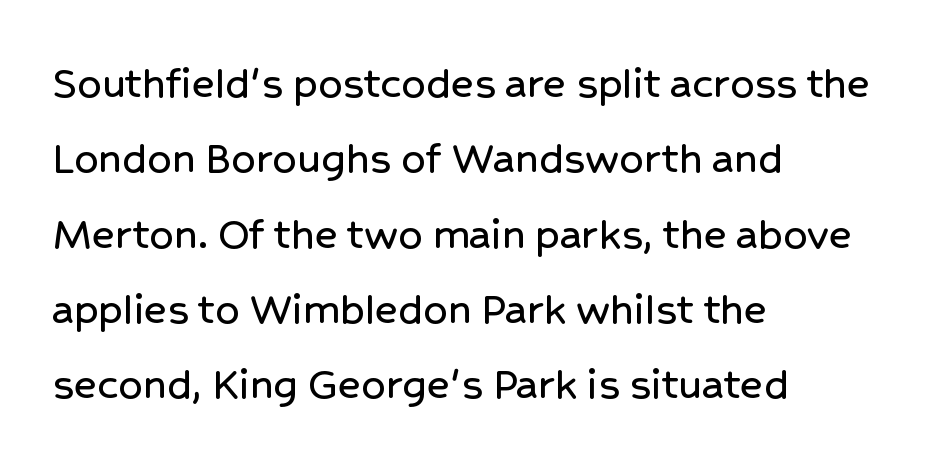
Q: Is the text italic (slanted)? A: No, it is upright.
Q: Is the typeface a serif or a sans-serif typeface? A: Sans-serif.
Q: Is the text underlined? A: No.
Q: How is the paragraph aligned? A: Left-aligned.
Q: Is the spacing between letters normal or unusually wide? A: Normal.
Q: Is the spacing between lines tight, normal or loose? A: Normal.
Q: Width (condensed, normal, or wide)? A: Normal.
Q: Stroke contrast? A: Low.
Q: x-height? A: Medium.
Q: Monospaced? A: No.
